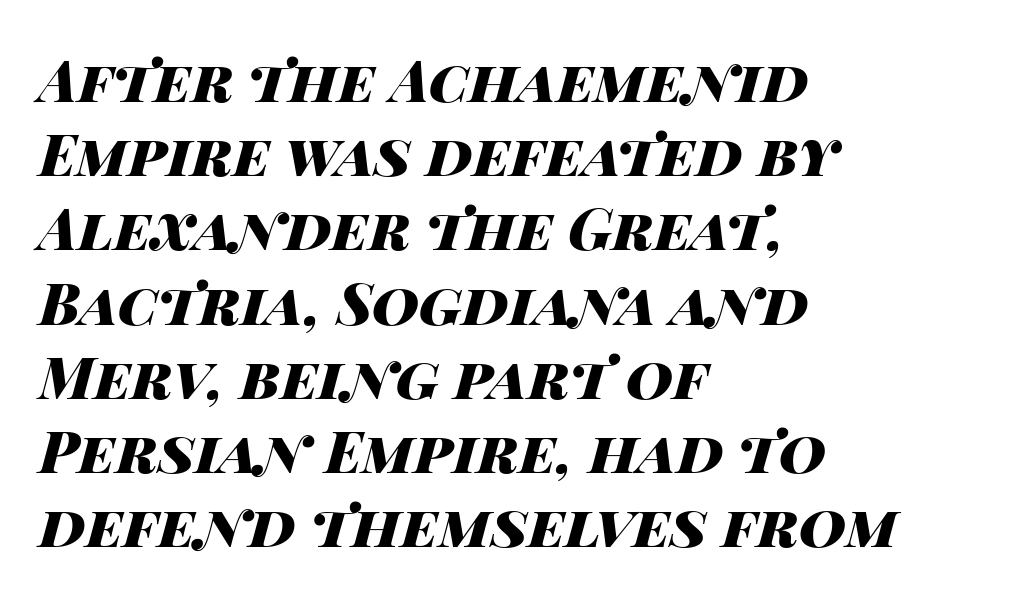
Q: Is the text bold? A: Yes.
Q: Is the text italic (slanted)? A: Yes, it leans right by about 14 degrees.
Q: Is the text underlined? A: No.
Q: How is the paragraph aligned? A: Left-aligned.
Q: Is the spacing between letters normal or unusually wide? A: Normal.
Q: Is the spacing between lines tight, normal or loose? A: Normal.
Q: Width (condensed, normal, or wide)? A: Wide.
Q: Stroke contrast? A: High.
Q: x-height? A: Large.
Q: Monospaced? A: No.
